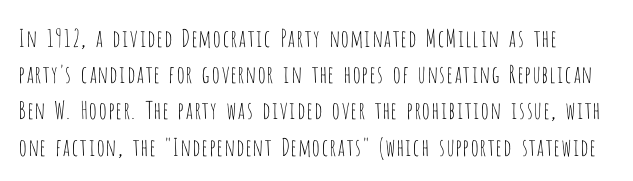
Students, note that the glyphs here touch the page at normal intervals. Notice how the stems are strictly vertical — no italics here. This reads as an unemphasized weight, regular at the heaviest. In terms of leading, this rendering sits right in the middle. The string is rendered with underlining switched off.
